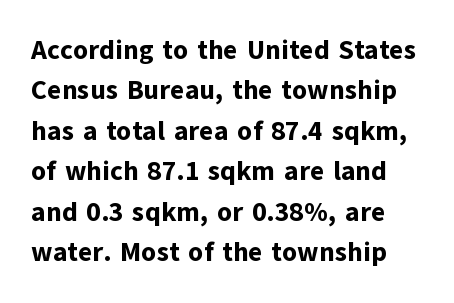
Q: Is the text bold? A: Yes.
Q: Is the text italic (slanted)? A: No, it is upright.
Q: Is the text underlined? A: No.
Q: Is the spacing between letters normal or unusually wide? A: Normal.
Q: Is the spacing between lines tight, normal or loose? A: Normal.
